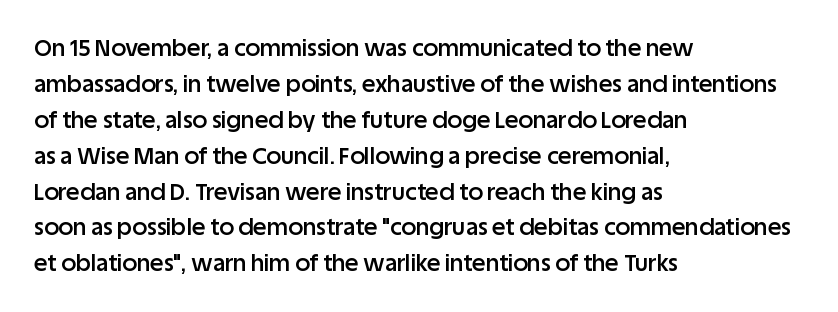
Visually the block forms a straight wall on the left and a jagged coastline on the right. Bold? Not quite — semibold, heavier than regular but stopping short. Horizontal bands of white between lines are of average thickness. Inter-character spacing is left at the font's built-in metrics.
